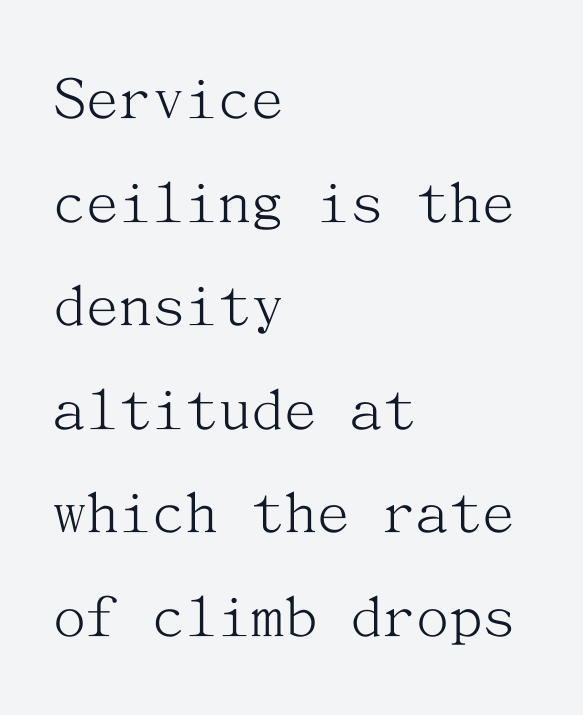
The image shows 66 px light serif type, upright; set left-aligned, normal line spacing (1.57x), normal letter spacing, not underlined; medium stroke contrast and a medium x-height.
